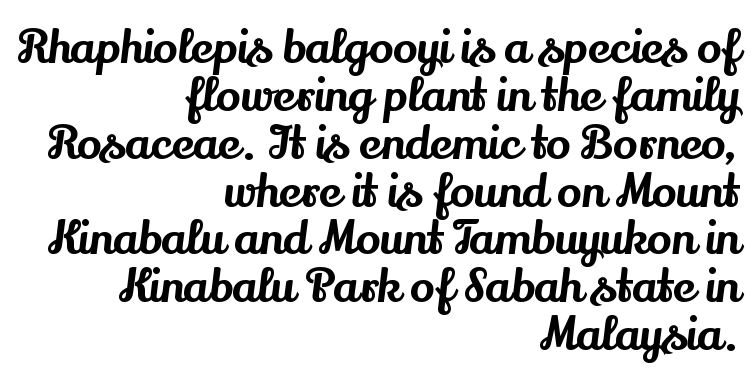
The image shows 46 px serif type; set right-aligned, tight line spacing (1.04x), normal letter spacing, not underlined; medium stroke contrast and a small x-height.
